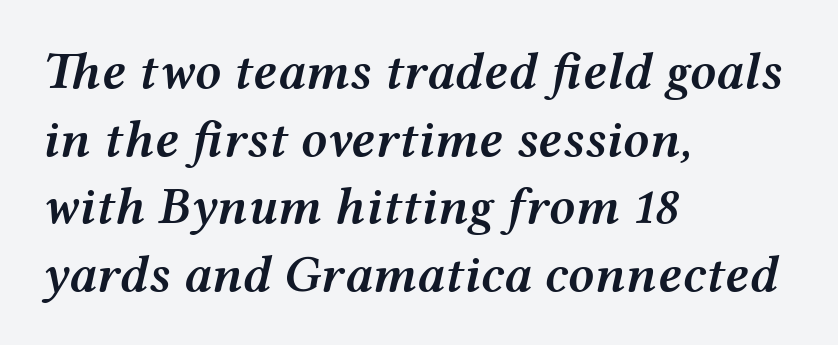
The image shows 52 px semibold, wide type, italic (leaning right); set left-aligned, normal line spacing (1.3x), normal letter spacing, not underlined; medium stroke contrast and a medium x-height.
